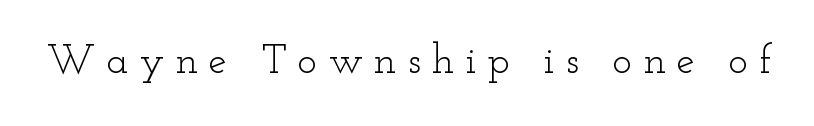
No extra ink here — the face is not bold. The face used here is proportionally spaced, like ordinary book or web type. The lettering holds an erect, upright posture throughout. The specimen omits any rule beneath the text block's lines. Tracking here is generous; glyphs stand well apart from one another. Classification — serif.
